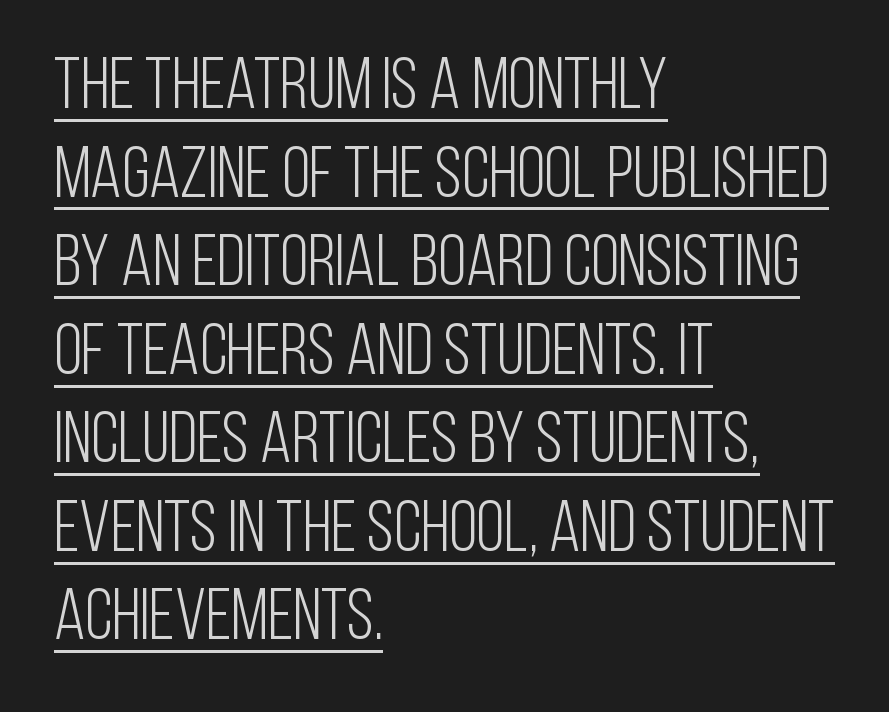
The image shows 72 px light, condensed sans-serif type, upright; set left-aligned, line spacing 1.23x, normal letter spacing, underlined; low stroke contrast and a large x-height.
